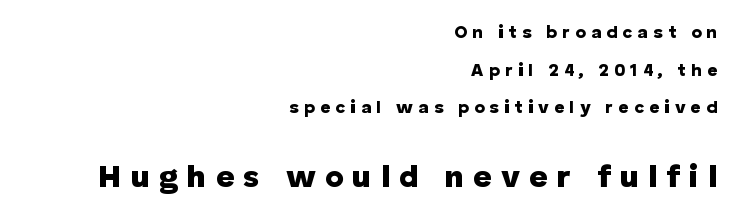
Q: Is the text bold? A: Yes.
Q: Is the text italic (slanted)? A: No, it is upright.
Q: Is the typeface a serif or a sans-serif typeface? A: Sans-serif.
Q: Is the text underlined? A: No.
Q: How is the paragraph aligned? A: Right-aligned.
Q: Is the spacing between letters normal or unusually wide? A: Unusually wide.
Q: Is the spacing between lines tight, normal or loose? A: Loose.
Q: Which block of text is set in a larger size, the first (top) or the second (bottom)? A: The second (bottom) one.
Q: Width (condensed, normal, or wide)? A: Normal.
Q: Stroke contrast? A: Low.
Q: x-height? A: Medium.
Q: Monospaced? A: No.
